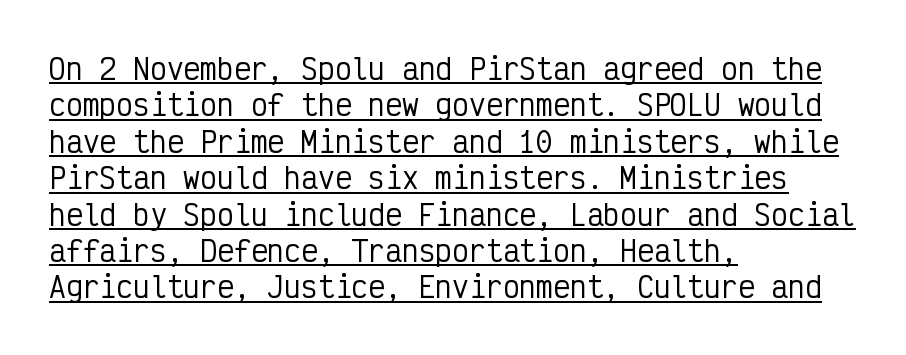
The image shows 28 px condensed sans-serif type, upright, monospaced; set left-aligned, normal line spacing (1.3x), normal letter spacing, underlined; low stroke contrast and a medium x-height.
